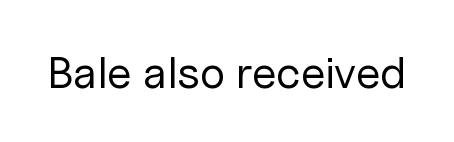
{"serif": "no", "italic": "no", "bold": "no", "weight": "regular", "width": "normal", "stroke_contrast": "low", "x_height": "medium", "monospaced": "no", "underline": "no", "letter_spacing": "normal", "letter_spacing_em": 0.0, "glyph_px": 45}
